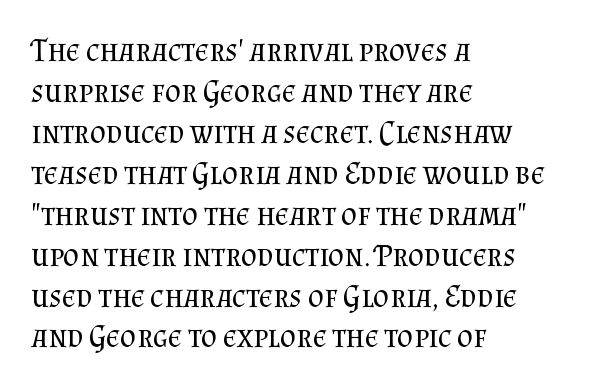
The image shows 31 px regular-weight serif type, upright; set left-aligned, normal line spacing (1.32x), normal letter spacing, not underlined; medium stroke contrast and a small x-height.
